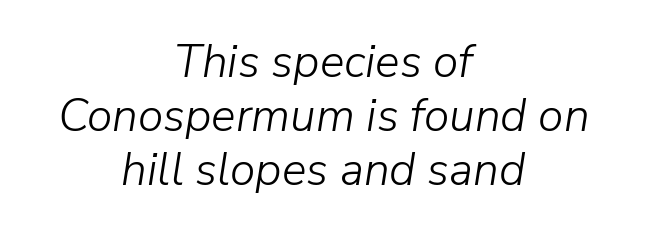
{"italic": "yes", "lean": "right", "slant_degrees": 9, "bold": "no", "weight": "light", "width": "normal", "stroke_contrast": "low", "x_height": "medium", "monospaced": "no", "underline": "no", "align": "center", "line_spacing_ratio": 1.17, "letter_spacing": "normal", "letter_spacing_em": 0.0, "glyph_px": 46}
